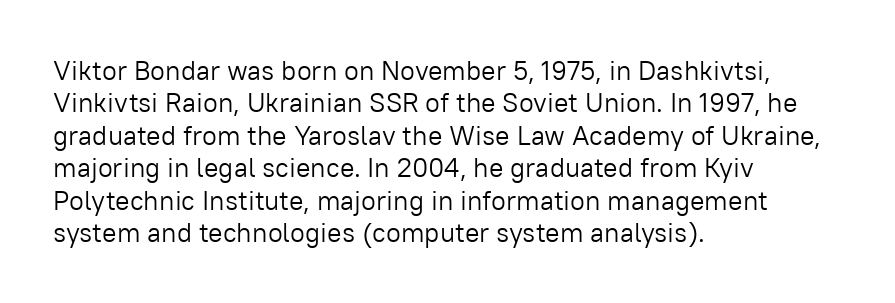
The image shows 27 px text type, upright; set left-aligned, line spacing 1.2x, normal letter spacing, not underlined.
